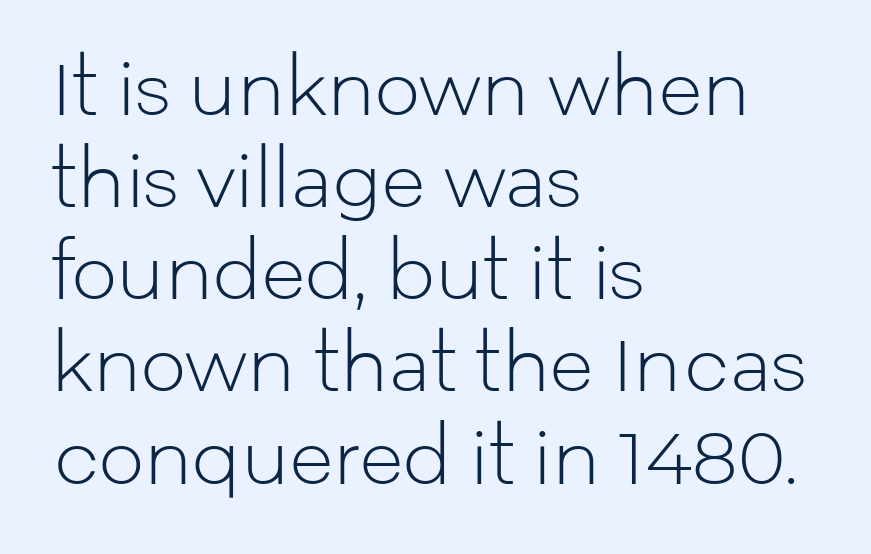
Characters follow at the spacing the type designer built in. If you drew a ruler down the left edge, every line would touch it. Here the designer chose a conventional face with non-uniform glyph widths. This is not heavy type; no bold has been used.
